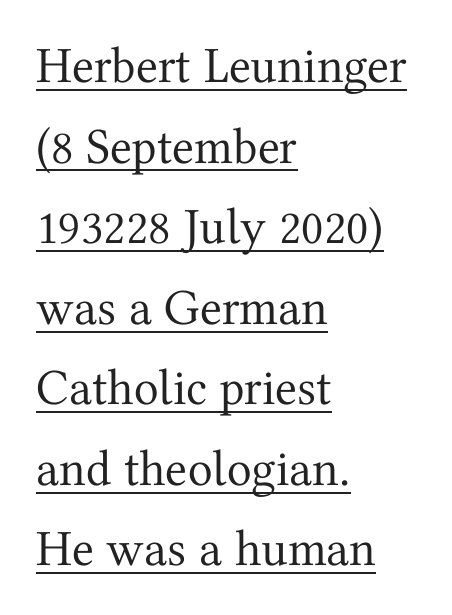
{"serif": "yes", "italic": "no", "bold": "no", "weight": "regular", "width": "normal", "stroke_contrast": "medium", "x_height": "medium", "monospaced": "no", "underline": "yes", "align": "left", "line_spacing": "normal", "line_spacing_ratio": 1.58, "letter_spacing": "normal", "letter_spacing_em": 0.0, "glyph_px": 51}
